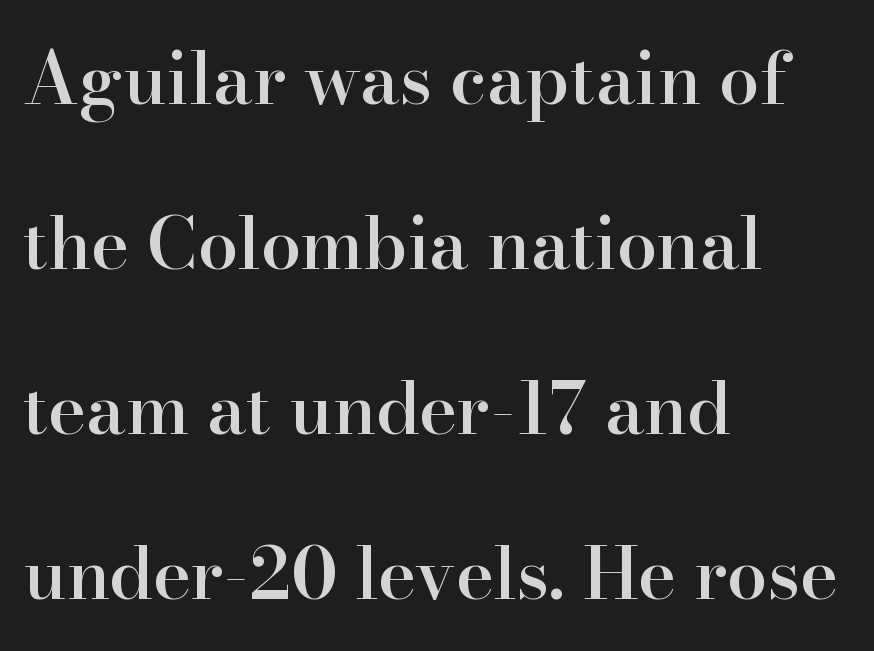
{"serif": "yes", "italic": "no", "bold": "semi", "weight": "semibold", "width": "normal", "stroke_contrast": "high", "x_height": "small", "monospaced": "no", "underline": "no", "align": "left", "line_spacing": "loose", "line_spacing_ratio": 2.29, "letter_spacing": "normal", "letter_spacing_em": 0.0, "glyph_px": 72}
